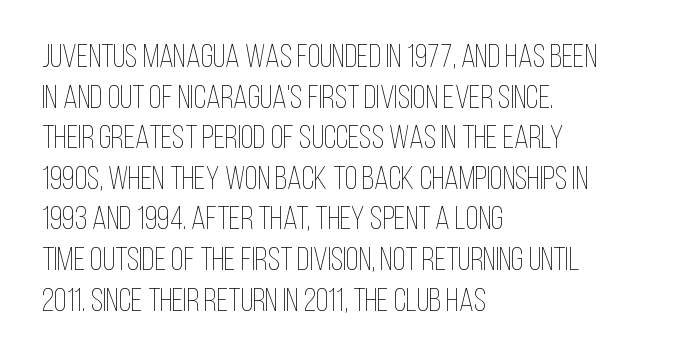
Q: Is the text bold? A: No.
Q: Is the text italic (slanted)? A: No, it is upright.
Q: Is the text underlined? A: No.
Q: How is the paragraph aligned? A: Left-aligned.
Q: Is the spacing between letters normal or unusually wide? A: Normal.
Q: Width (condensed, normal, or wide)? A: Condensed.
Q: Stroke contrast? A: Low.
Q: x-height? A: Large.
Q: Monospaced? A: No.
